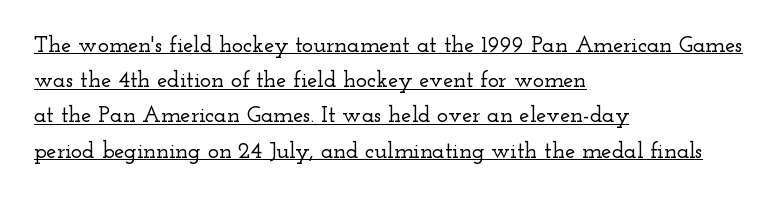
Q: Is the text italic (slanted)? A: No, it is upright.
Q: Is the text underlined? A: Yes.
Q: How is the paragraph aligned? A: Left-aligned.
Q: Is the spacing between letters normal or unusually wide? A: Normal.
Q: Is the spacing between lines tight, normal or loose? A: Normal.
